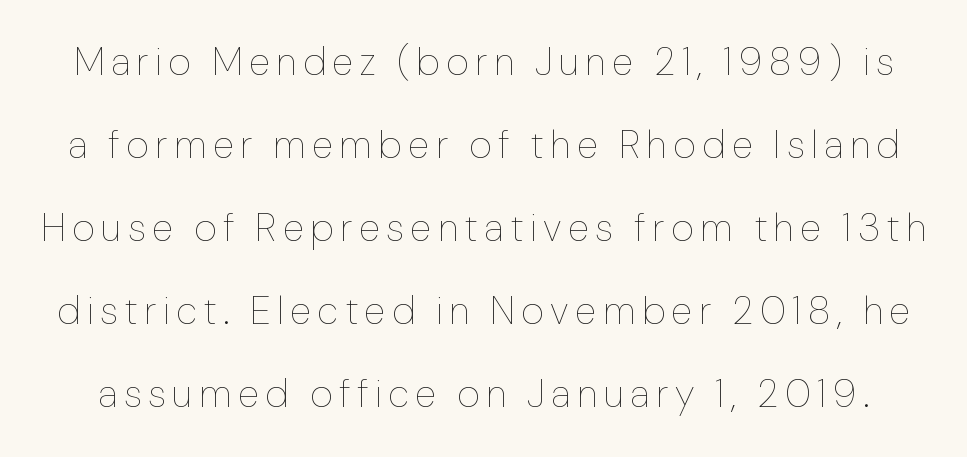
{"italic": "no", "bold": "no", "weight": "thin", "width": "normal", "stroke_contrast": "low", "x_height": "medium", "monospaced": "no", "underline": "no", "line_spacing": "loose", "line_spacing_ratio": 2.13, "glyph_px": 39}
